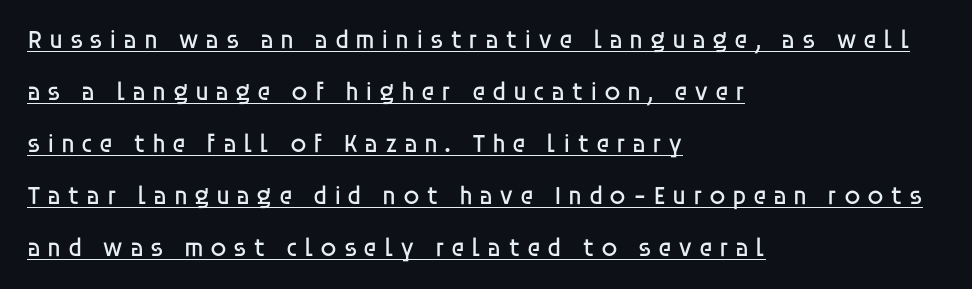
Notice how the passage keeps a crisp vertical edge on the left only. Tall strokes in this sample are plumb rather than angled. Airy leading. The passage shown is underscored from start to finish. Inter-character spacing is expanded well beyond the font's built-in metrics. Weight: not bold — regular or lighter.
